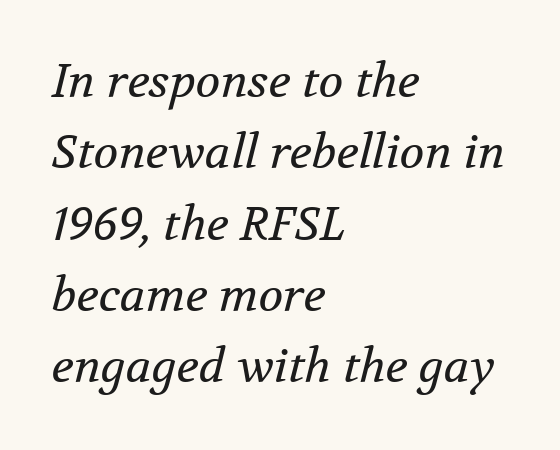
Slant detected: the letters are inclined. The face used here is seriffed, in the tradition of book romans. A typesetter would call this proportional, since set widths differ per character. The typesetting does not lean heavy: it is not bold. Quick note: underline off. A typesetter would call this leading conventional body-copy spacing.
